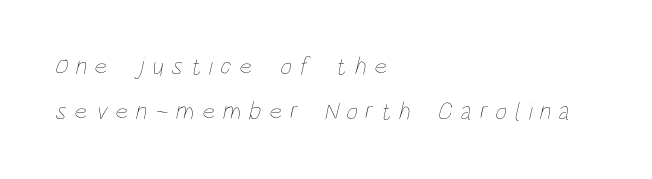
The image shows 25 px text type; set left-aligned, line spacing 1.81x, unusually wide letter spacing (+0.32 em), not underlined.
